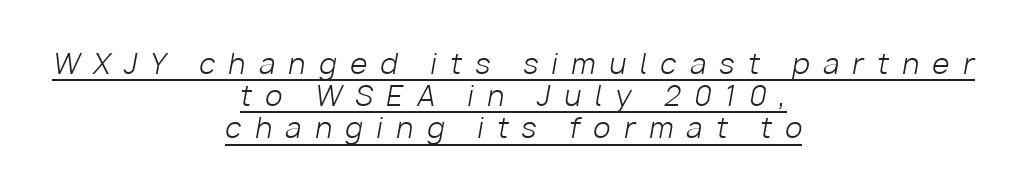
Very little white space separates one row of letters from the next. The axis of the letterforms is tilted away from vertical. Each word looks stretched out because of the extra space between its letters. The rendering uses natural spacing where letterforms have individual widths.
